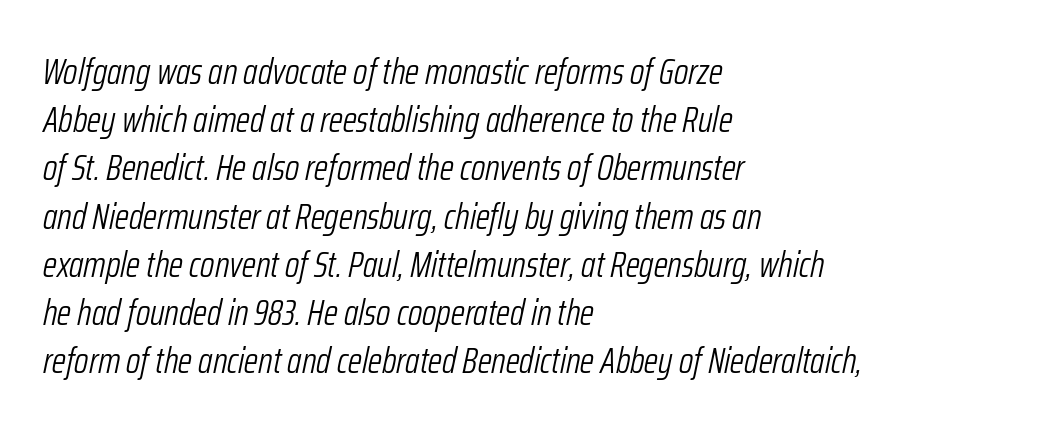
{"italic": "yes", "lean": "right", "slant_degrees": 12, "bold": "no", "weight": "light", "width": "condensed", "stroke_contrast": "low", "x_height": "medium", "monospaced": "no", "underline": "no", "align": "left", "line_spacing": "normal", "line_spacing_ratio": 1.34, "letter_spacing": "normal", "letter_spacing_em": 0.0, "glyph_px": 36}
